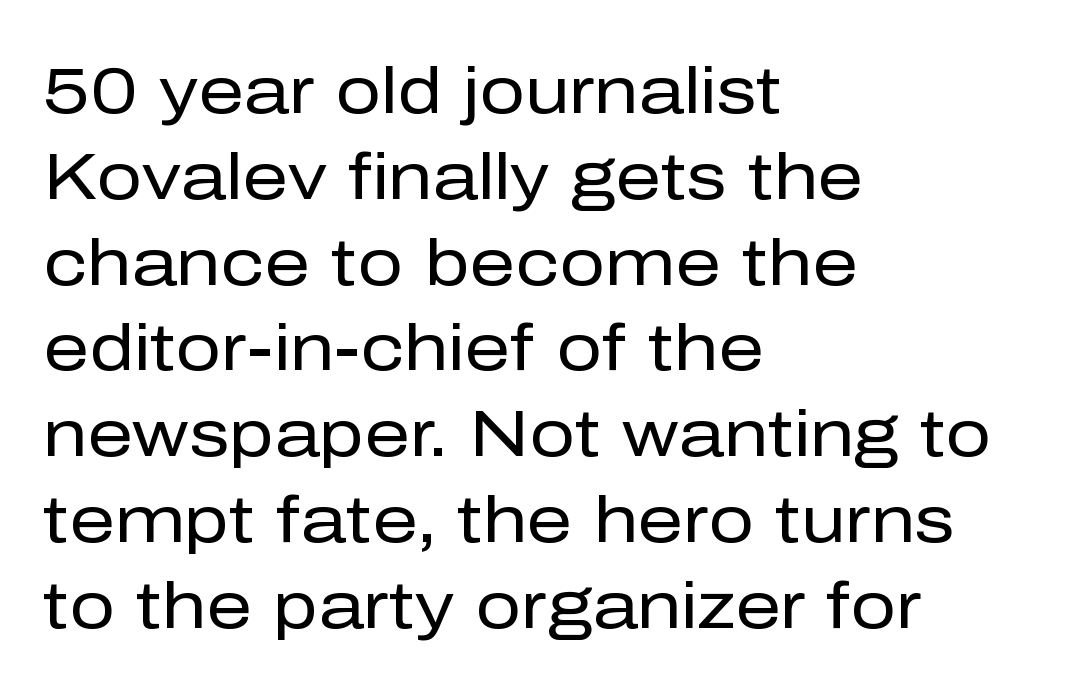
Q: Is the text bold? A: No.
Q: Is the text italic (slanted)? A: No, it is upright.
Q: Is the typeface a serif or a sans-serif typeface? A: Sans-serif.
Q: Is the text underlined? A: No.
Q: How is the paragraph aligned? A: Left-aligned.
Q: Is the spacing between letters normal or unusually wide? A: Normal.
Q: Is the spacing between lines tight, normal or loose? A: Normal.
Q: Width (condensed, normal, or wide)? A: Normal.
Q: Stroke contrast? A: Low.
Q: x-height? A: Medium.
Q: Monospaced? A: No.
